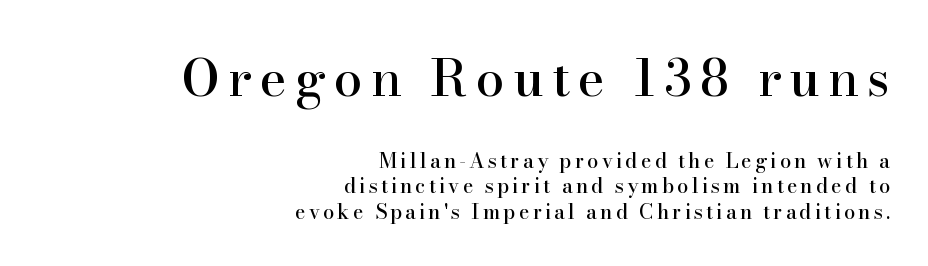
The initial chunk of copy outweighs the following chunk in type size. The string is rendered with underlining switched off. The lines are quadded right. In terms of letterform style, serifs are clearly present. Is there much room between lines? A standard amount, neither cramped nor airy.
